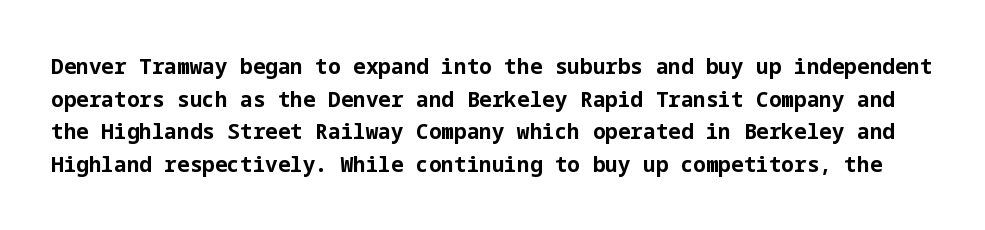
{"italic": "no", "bold": "yes", "underline": "no", "line_spacing": "normal", "line_spacing_ratio": 1.55, "letter_spacing": "normal", "letter_spacing_em": 0.0, "glyph_px": 21}
